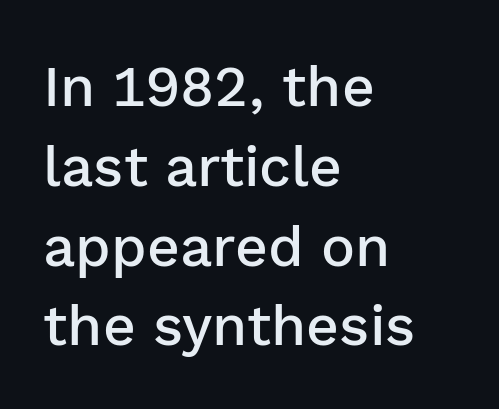
{"serif": "no", "italic": "no", "bold": "semi", "weight": "semibold", "width": "normal", "stroke_contrast": "low", "x_height": "medium", "monospaced": "no", "underline": "no", "align": "left", "line_spacing": "normal", "line_spacing_ratio": 1.4, "letter_spacing": "normal", "letter_spacing_em": 0.0, "glyph_px": 57}
